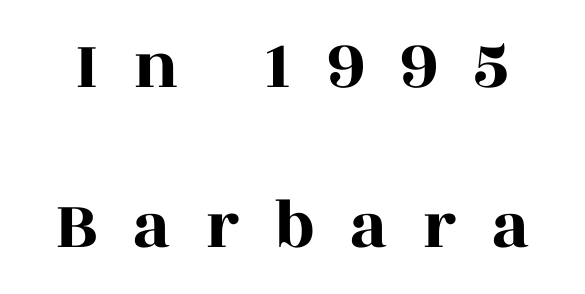
A typesetter would mark this as roman, not italic. One glance says open: line gaps are wider than usual. Tracking here is generous; glyphs stand well apart from one another. The space directly below the letters is spotless. The passage shown is typed in a proportional face where columns would drift. Look at the bottom of the vertical strokes: they flare into serifs here.
